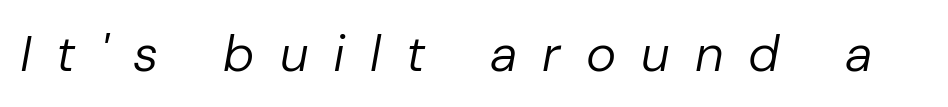
This sample uses an oblique cut, with every glyph tilted off the vertical. This is not heavy type; no bold has been used. Tracking here is generous; glyphs stand well apart from one another. You could not count columns in this text — the font is proportionally spaced.
